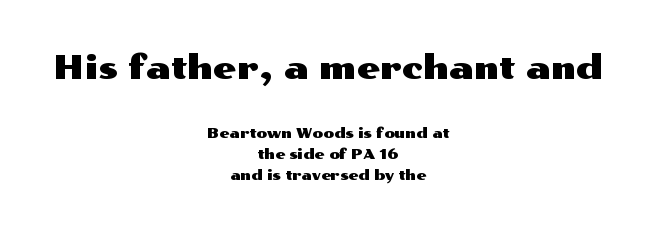
The paragraph shown floats in the horizontal middle. Nobody drew a line under any word here. One glance says typical: line gaps are just what's usual. Posture: straight, roman, zero tilt. Think of a printed novel: that variable character pitch is what you see here. Scale decreases going downward across the two blocks.
